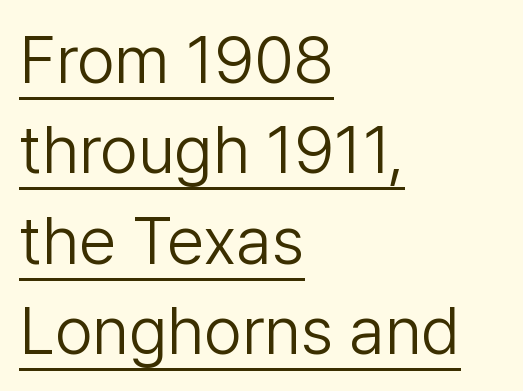
{"serif": "no", "italic": "no", "bold": "no", "weight": "light", "width": "normal", "stroke_contrast": "low", "x_height": "medium", "monospaced": "no", "underline": "yes", "align": "left", "line_spacing": "normal", "line_spacing_ratio": 1.35, "letter_spacing": "normal", "letter_spacing_em": 0.0, "glyph_px": 67}
